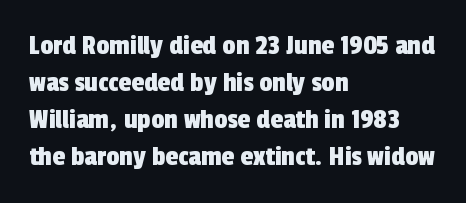
Q: Is the typeface a serif or a sans-serif typeface? A: Sans-serif.
Q: Is the text underlined? A: No.
Q: How is the paragraph aligned? A: Left-aligned.
Q: Is the spacing between letters normal or unusually wide? A: Normal.
Q: Is the spacing between lines tight, normal or loose? A: Normal.
Q: Width (condensed, normal, or wide)? A: Condensed.
Q: x-height? A: Medium.
Q: Monospaced? A: No.
